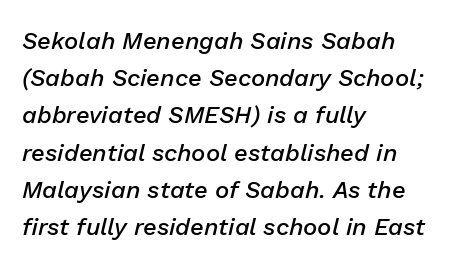
The image shows 24 px text type, italic (leaning right); set left-aligned, normal line spacing (1.55x), normal letter spacing, not underlined.
